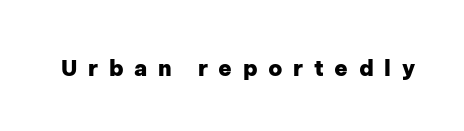
The image shows 22 px bold type, upright; set unusually wide letter spacing (+0.48 em), not underlined.
